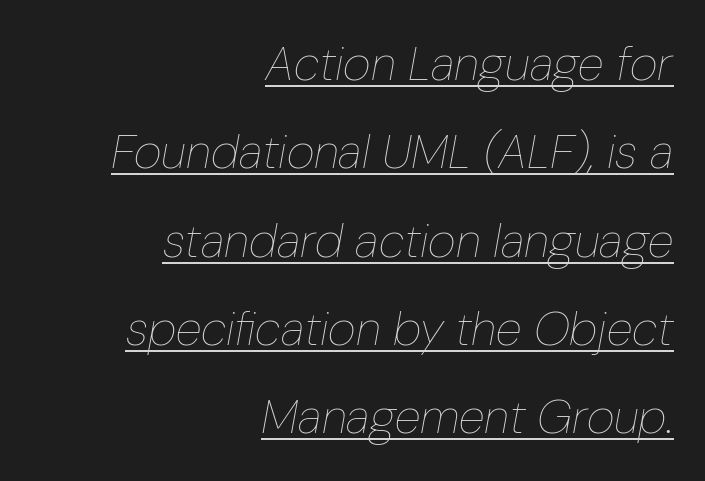
The image shows 48 px thin, condensed type, italic (leaning right); set right-aligned, line spacing 1.84x, normal letter spacing, underlined; low stroke contrast and a medium x-height.
